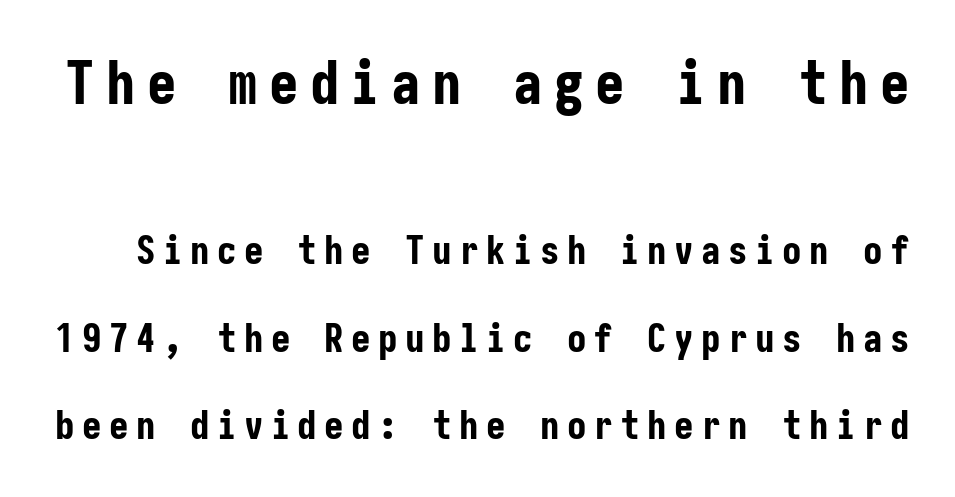
The image shows 59 px bold, condensed sans-serif type, upright; set loose line spacing (2.24x), not underlined; the first (top) block is 1.51x larger; low stroke contrast and a medium x-height.
